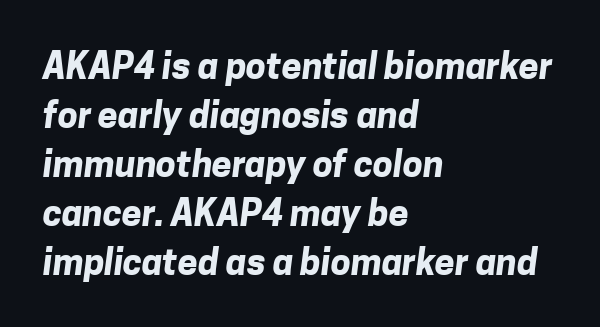
A typesetter would call this zero additional tracking. Honestly, there is no underline to notice here at all. Baseline-to-baseline distance is the conventional proportion of letter height. The rendering anchors every line to the left-hand side. Type style note: lacks serifs.
